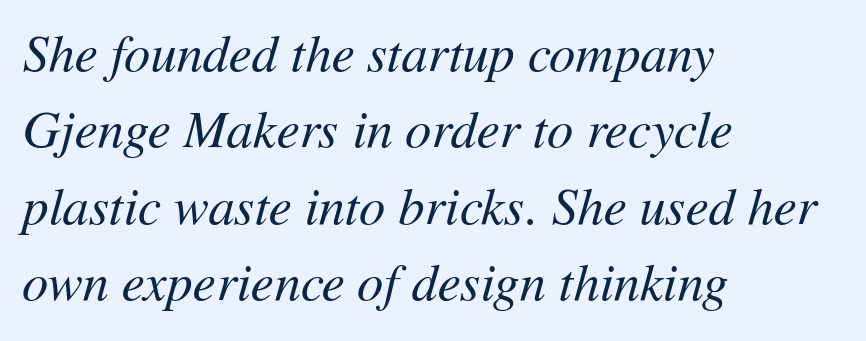
Q: Is the text bold? A: No.
Q: Is the text italic (slanted)? A: Yes, it leans right by about 11 degrees.
Q: Is the text underlined? A: No.
Q: How is the paragraph aligned? A: Left-aligned.
Q: Is the spacing between letters normal or unusually wide? A: Normal.
Q: Is the spacing between lines tight, normal or loose? A: Normal.
Q: Width (condensed, normal, or wide)? A: Normal.
Q: Stroke contrast? A: Medium.
Q: x-height? A: Medium.
Q: Monospaced? A: No.
